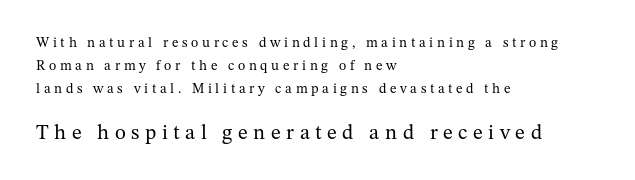
{"italic": "no", "bold": "no", "underline": "no", "align": "left", "line_spacing": "normal", "line_spacing_ratio": 1.66, "letter_spacing": "wide", "letter_spacing_em": 0.26, "larger_block": "second", "size_ratio": 1.5, "glyph_px": 21}
